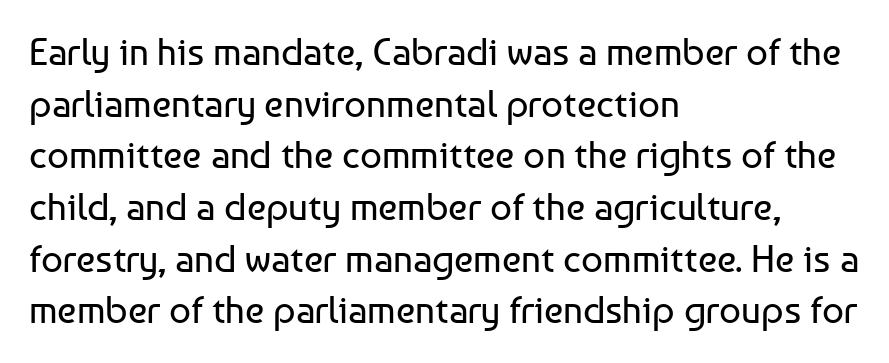
Q: Is the text bold? A: No.
Q: Is the text italic (slanted)? A: No, it is upright.
Q: Is the typeface a serif or a sans-serif typeface? A: Sans-serif.
Q: Is the text underlined? A: No.
Q: How is the paragraph aligned? A: Left-aligned.
Q: Is the spacing between letters normal or unusually wide? A: Normal.
Q: Is the spacing between lines tight, normal or loose? A: Normal.
Q: Width (condensed, normal, or wide)? A: Normal.
Q: Stroke contrast? A: Low.
Q: x-height? A: Medium.
Q: Monospaced? A: No.
